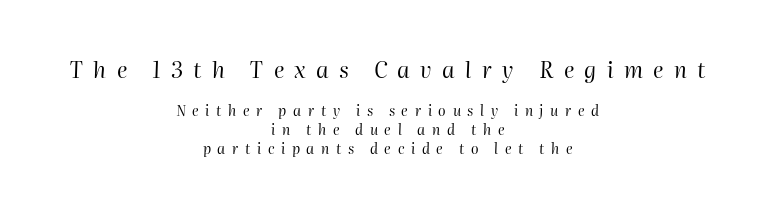
You can tell it's italic because the verticals aren't actually vertical. Between one letter and the next there's a generous, obvious gap. If you folded the block vertically in half, each line would mirror itself in length. Nobody drew a line under any word here. Letters have the restrained weight of plain body copy at most. Size hierarchy here favors the leading block over the trailing one.
